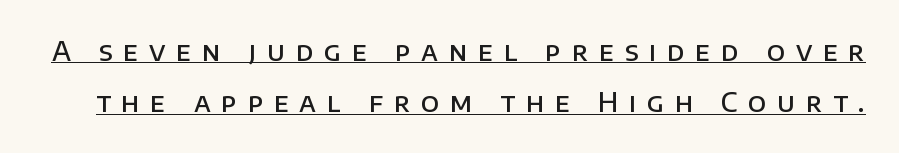
Q: Is the text bold? A: Semi-bold.
Q: Is the text italic (slanted)? A: No, it is upright.
Q: Is the text underlined? A: Yes.
Q: Is the spacing between letters normal or unusually wide? A: Unusually wide.
Q: Is the spacing between lines tight, normal or loose? A: Loose.
